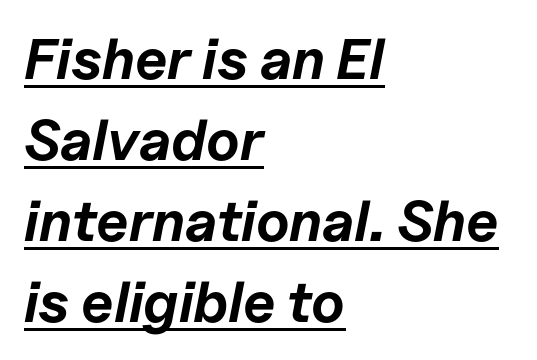
{"italic": "yes", "lean": "right", "slant_degrees": 11, "bold": "yes", "weight": "bold", "width": "normal", "stroke_contrast": "low", "x_height": "medium", "monospaced": "no", "underline": "yes", "align": "left", "line_spacing": "normal", "line_spacing_ratio": 1.42, "letter_spacing": "normal", "letter_spacing_em": 0.0, "glyph_px": 57}
